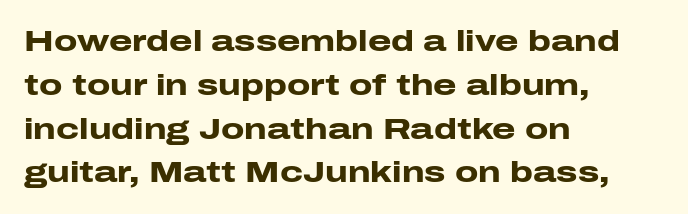
The image shows 30 px heavy, wide sans-serif type, upright; set left-aligned, normal line spacing (1.46x), normal letter spacing, not underlined; low stroke contrast and a medium x-height.
